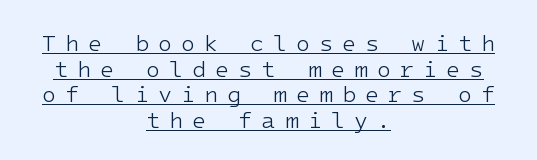
{"italic": "no", "bold": "no", "underline": "yes", "align": "center", "line_spacing": "tight", "line_spacing_ratio": 1.11, "letter_spacing": "wide", "letter_spacing_em": 0.39, "glyph_px": 23}
